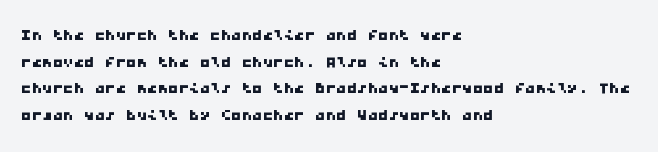
Q: Is the text underlined? A: No.
Q: How is the paragraph aligned? A: Left-aligned.
Q: Is the spacing between letters normal or unusually wide? A: Normal.
Q: Is the spacing between lines tight, normal or loose? A: Normal.
